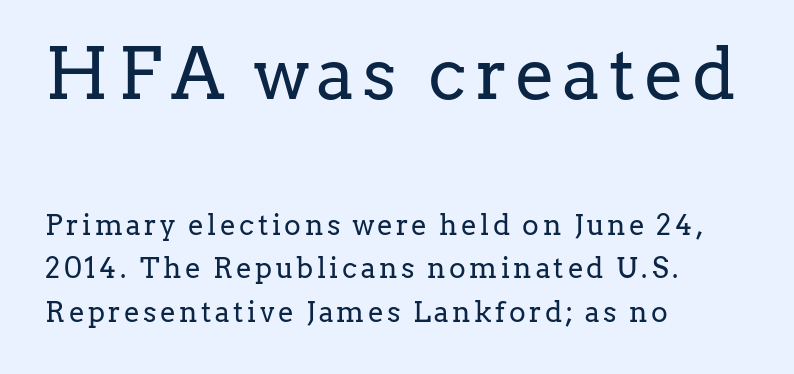
The image shows 71 px regular-weight serif type, upright; set left-aligned, normal line spacing (1.56x), not underlined; the first (top) block is 2.54x larger; low stroke contrast and a medium x-height.
